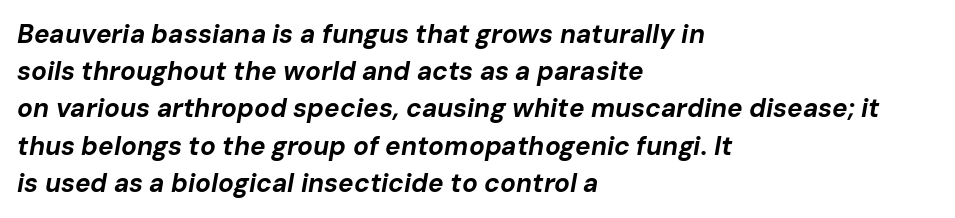
An italicized treatment has been applied to the whole sample. Quick note: underline off. The leading is moderate, giving the passage an even texture. Notice how the passage keeps a crisp vertical edge on the left only. The line texture is even and compact thanks to regular tracking.
